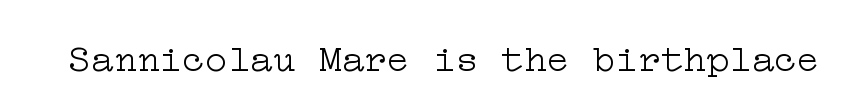
{"serif": "yes", "italic": "no", "bold": "no", "weight": "light", "width": "wide", "stroke_contrast": "low", "x_height": "medium", "underline": "no", "letter_spacing": "normal", "letter_spacing_em": 0.0, "glyph_px": 38}
